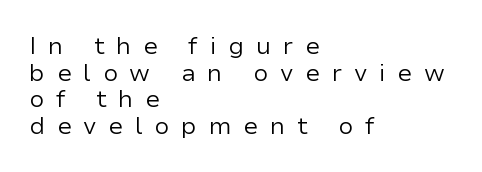
Q: Is the text bold? A: No.
Q: Is the text italic (slanted)? A: No, it is upright.
Q: Is the text underlined? A: No.
Q: How is the paragraph aligned? A: Left-aligned.
Q: Is the spacing between letters normal or unusually wide? A: Unusually wide.
Q: Is the spacing between lines tight, normal or loose? A: Tight.
